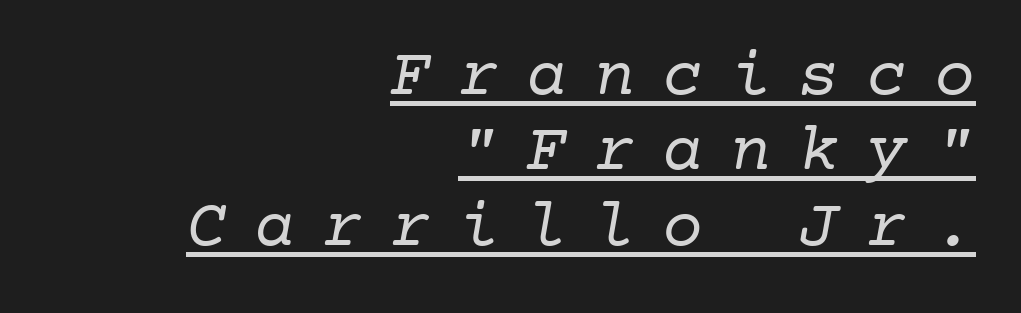
The letterforms sit at book weight or below. Somebody hit Ctrl+U on this one — the words are underlined. Monospaced: the letters line up in strict vertical columns. Each word looks stretched out because of the extra space between its letters. Are there feet on the stems? There are — it's a serif.
